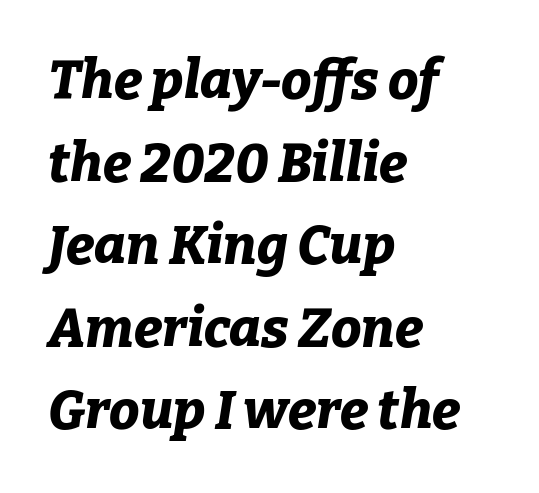
The image shows 54 px bold type, italic (leaning right); set left-aligned, normal line spacing (1.53x), normal letter spacing, not underlined; low stroke contrast and a medium x-height.
